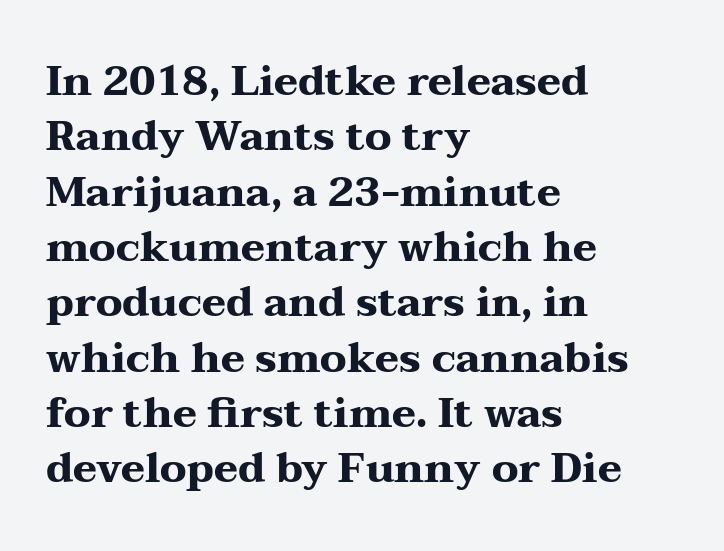
The image shows 41 px heavy, wide serif type, upright; set left-aligned, normal line spacing (1.35x), normal letter spacing, not underlined; medium stroke contrast and a medium x-height.
